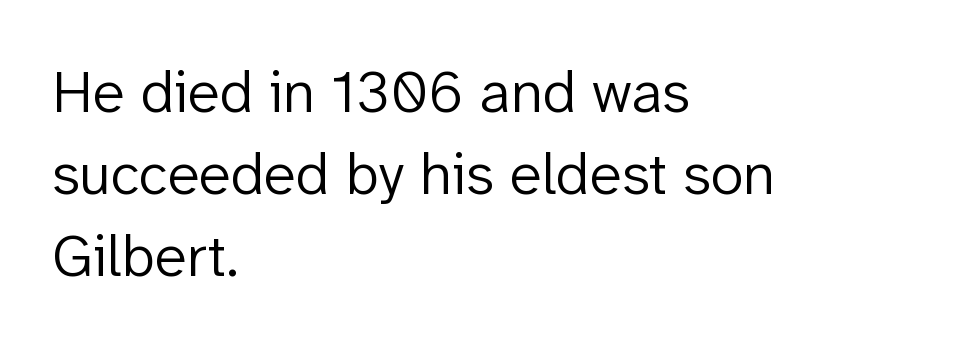
The image shows 60 px light sans-serif type, upright; set left-aligned, normal line spacing (1.37x), normal letter spacing, not underlined; low stroke contrast and a medium x-height.
